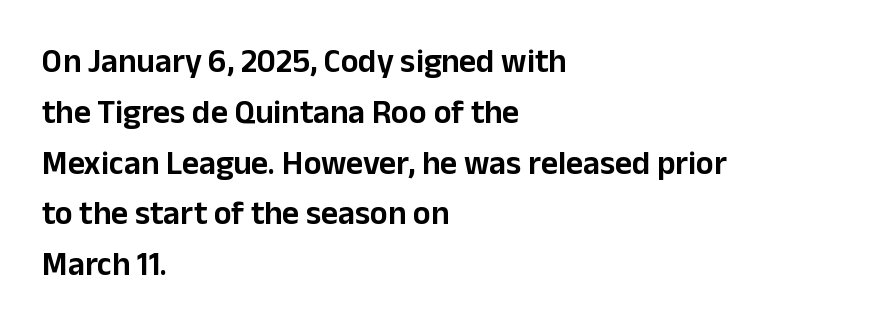
The image shows 33 px sans-serif type, upright; set left-aligned, normal line spacing (1.54x), normal letter spacing, not underlined; low stroke contrast and a medium x-height.
